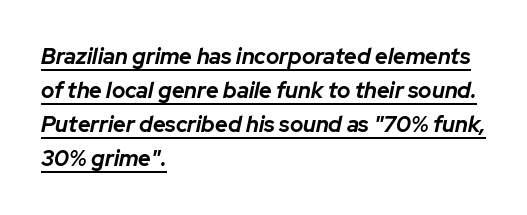
{"italic": "yes", "lean": "right", "slant_degrees": 12, "bold": "yes", "underline": "yes", "align": "left", "line_spacing": "normal", "line_spacing_ratio": 1.55, "letter_spacing": "normal", "letter_spacing_em": 0.0, "glyph_px": 22}
